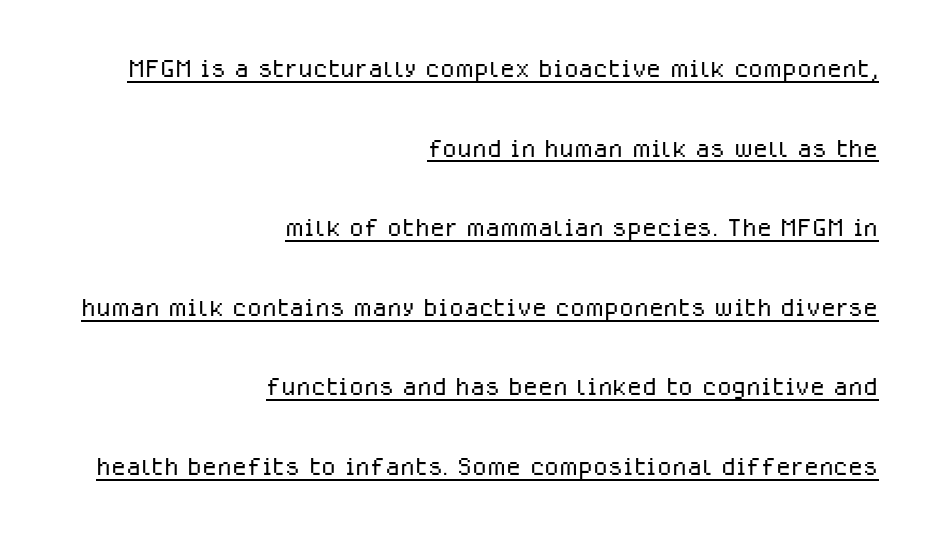
The image shows 34 px light sans-serif type, upright; set right-aligned, loose line spacing (2.34x), normal letter spacing, underlined; low stroke contrast and a medium x-height.
